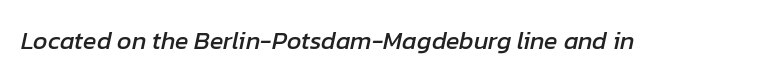
The image shows 25 px text type, italic (leaning right); set normal letter spacing, not underlined.
